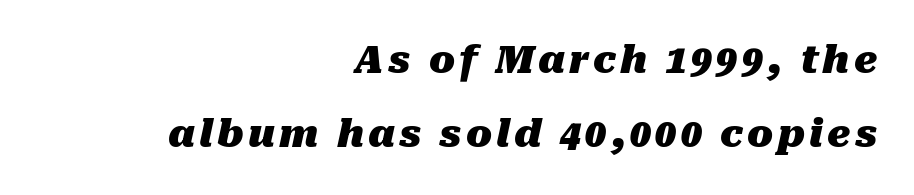
The passage is arranged like a letterhead date or caption credit — flush right. Notice the wide empty band between every row — that's loose leading. A typesetter would call this proportional, since set widths differ per character. Pretty heavy lettering here — definitely bold.
